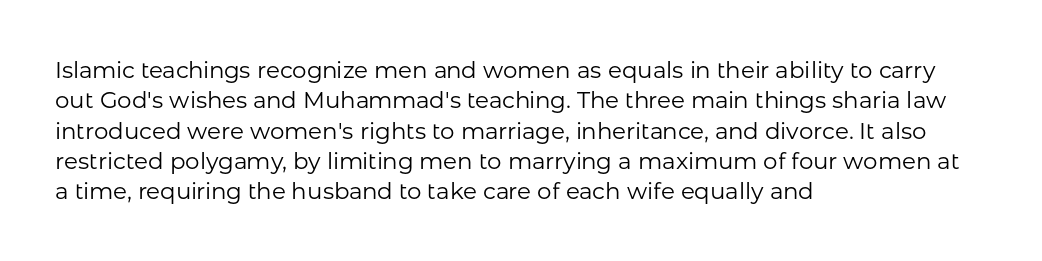
Q: Is the text bold? A: No.
Q: Is the text italic (slanted)? A: No, it is upright.
Q: Is the text underlined? A: No.
Q: How is the paragraph aligned? A: Left-aligned.
Q: Is the spacing between letters normal or unusually wide? A: Normal.
Q: Is the spacing between lines tight, normal or loose? A: Normal.
